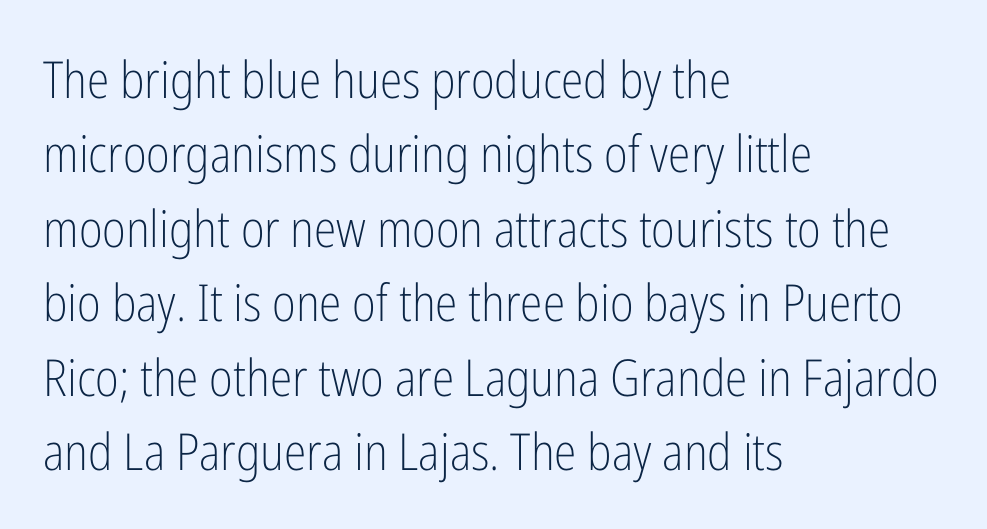
{"serif": "no", "italic": "no", "bold": "no", "weight": "light", "width": "condensed", "stroke_contrast": "low", "x_height": "medium", "monospaced": "no", "underline": "no", "align": "left", "line_spacing": "normal", "line_spacing_ratio": 1.46, "letter_spacing": "normal", "letter_spacing_em": 0.0, "glyph_px": 51}
